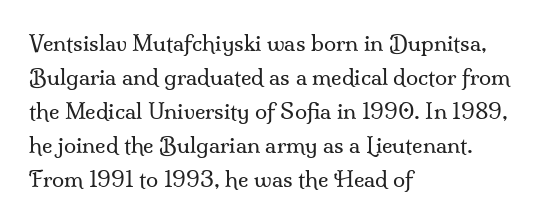
The image shows 22 px text type, upright; set left-aligned, normal line spacing (1.54x), normal letter spacing, not underlined.
